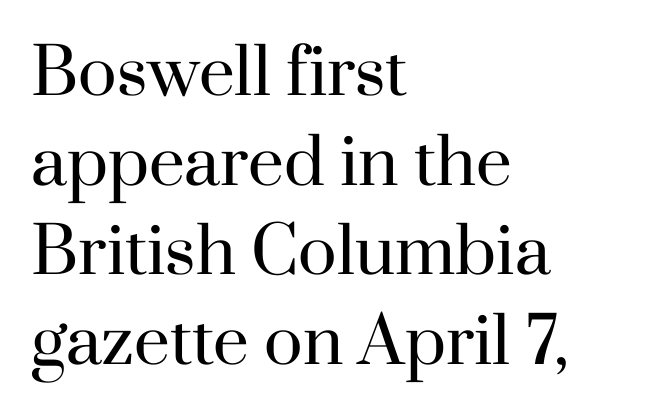
Each letter keeps its own natural width here, so spacing adapts to shape. You can tell it's not italic because the verticals are truly vertical. Any mark beneath the type? The region is blank. The gaps between neighbouring characters are ordinary and unremarkable. The rag falls on the right side of this text block. This sample uses a serif face.
